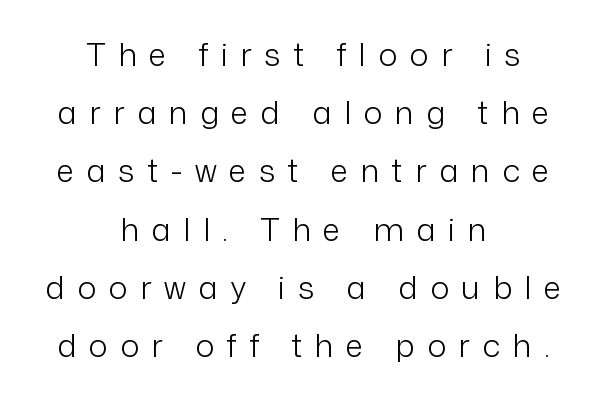
The image shows 32 px light sans-serif type, upright; set centered, line spacing 1.82x, unusually wide letter spacing (+0.39 em), not underlined; low stroke contrast and a medium x-height.
